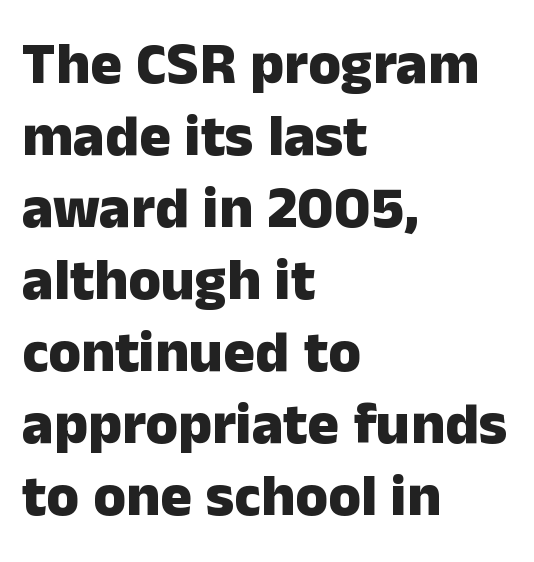
The image shows 59 px heavy sans-serif type, upright; set left-aligned, line spacing 1.22x, normal letter spacing, not underlined; low stroke contrast and a medium x-height.
